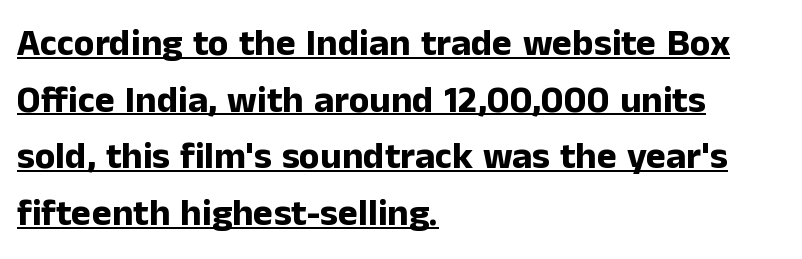
The image shows 38 px bold sans-serif type, upright; set left-aligned, normal line spacing (1.49x), normal letter spacing, underlined; low stroke contrast and a medium x-height.
